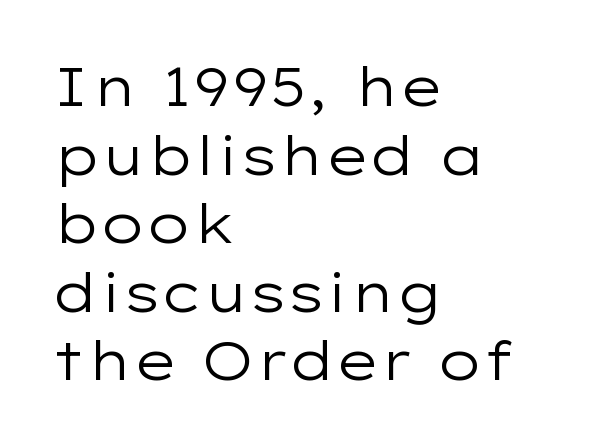
The image shows 54 px regular-weight, wide sans-serif type, upright; set left-aligned, normal line spacing (1.27x), normal letter spacing, not underlined; low stroke contrast and a medium x-height.
